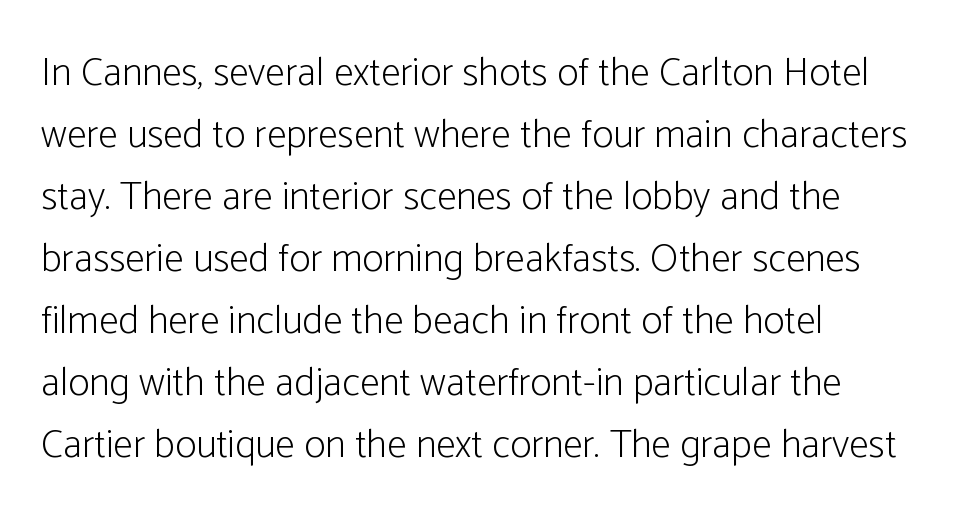
{"serif": "no", "italic": "no", "bold": "no", "weight": "light", "width": "condensed", "stroke_contrast": "low", "x_height": "medium", "monospaced": "no", "underline": "no", "align": "left", "line_spacing": "normal", "line_spacing_ratio": 1.55, "letter_spacing": "normal", "letter_spacing_em": 0.0, "glyph_px": 40}
